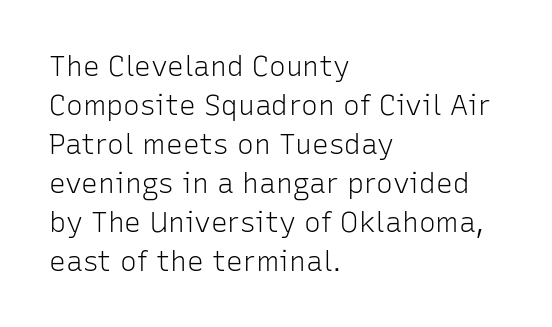
The image shows 28 px light sans-serif type, upright; set left-aligned, normal line spacing (1.39x), normal letter spacing, not underlined; low stroke contrast and a medium x-height.
